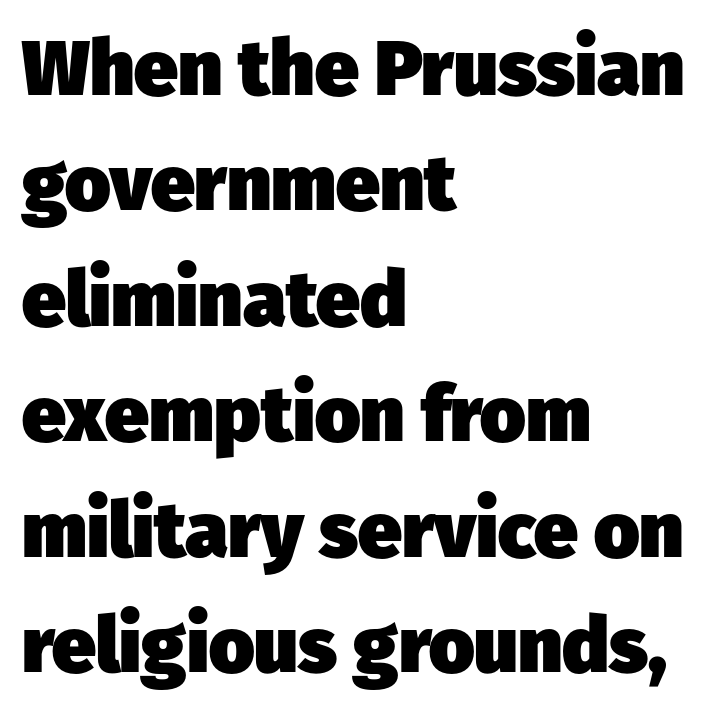
{"serif": "no", "bold": "yes", "weight": "heavy", "width": "normal", "stroke_contrast": "low", "x_height": "medium", "monospaced": "no", "underline": "no", "align": "left", "line_spacing": "normal", "line_spacing_ratio": 1.48, "letter_spacing": "normal", "letter_spacing_em": 0.0, "glyph_px": 78}
